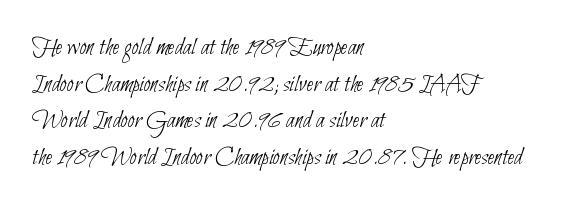
The image shows 25 px text type; set left-aligned, normal line spacing (1.47x), normal letter spacing, not underlined.
